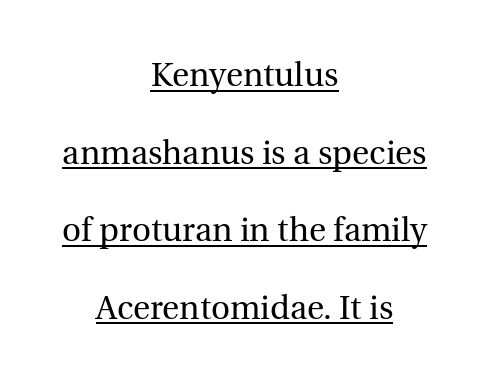
{"serif": "yes", "italic": "no", "bold": "no", "weight": "regular", "width": "normal", "x_height": "medium", "monospaced": "no", "underline": "yes", "align": "center", "line_spacing": "loose", "line_spacing_ratio": 2.35, "letter_spacing": "normal", "letter_spacing_em": 0.0, "glyph_px": 33}
